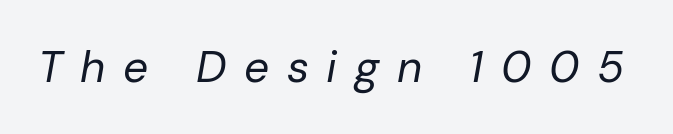
{"italic": "yes", "lean": "right", "slant_degrees": 10, "bold": "no", "weight": "regular", "width": "normal", "stroke_contrast": "low", "x_height": "medium", "monospaced": "no", "underline": "no", "letter_spacing": "wide", "letter_spacing_em": 0.4, "glyph_px": 44}
